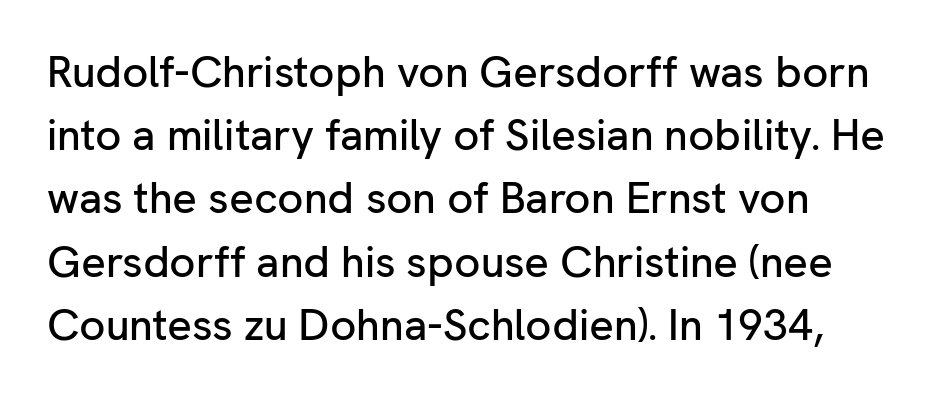
The image shows 43 px sans-serif type, upright; set normal line spacing (1.47x), normal letter spacing, not underlined; low stroke contrast and a medium x-height.
